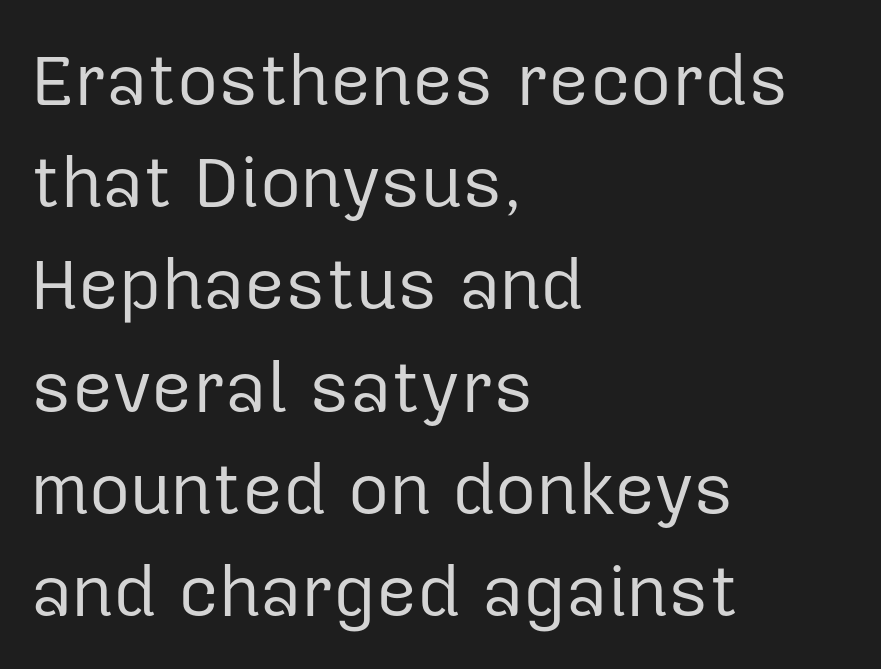
Q: Is the text bold? A: No.
Q: Is the text italic (slanted)? A: No, it is upright.
Q: Is the typeface a serif or a sans-serif typeface? A: Sans-serif.
Q: Is the text underlined? A: No.
Q: How is the paragraph aligned? A: Left-aligned.
Q: Is the spacing between letters normal or unusually wide? A: Normal.
Q: Is the spacing between lines tight, normal or loose? A: Normal.
Q: Width (condensed, normal, or wide)? A: Normal.
Q: Stroke contrast? A: Low.
Q: x-height? A: Medium.
Q: Monospaced? A: No.
